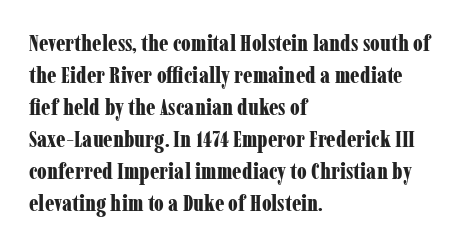
{"italic": "no", "bold": "yes", "underline": "no", "align": "left", "line_spacing": "normal", "line_spacing_ratio": 1.39, "letter_spacing": "normal", "letter_spacing_em": 0.0, "glyph_px": 23}
